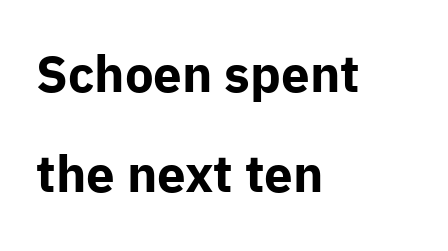
If you drew a ruler down the left edge, every line would touch it. You can tell from the bare stems that sans-serif type was used. A typesetter would mark this as roman, not italic. Between one letter and the next there's only the usual sliver of space.
